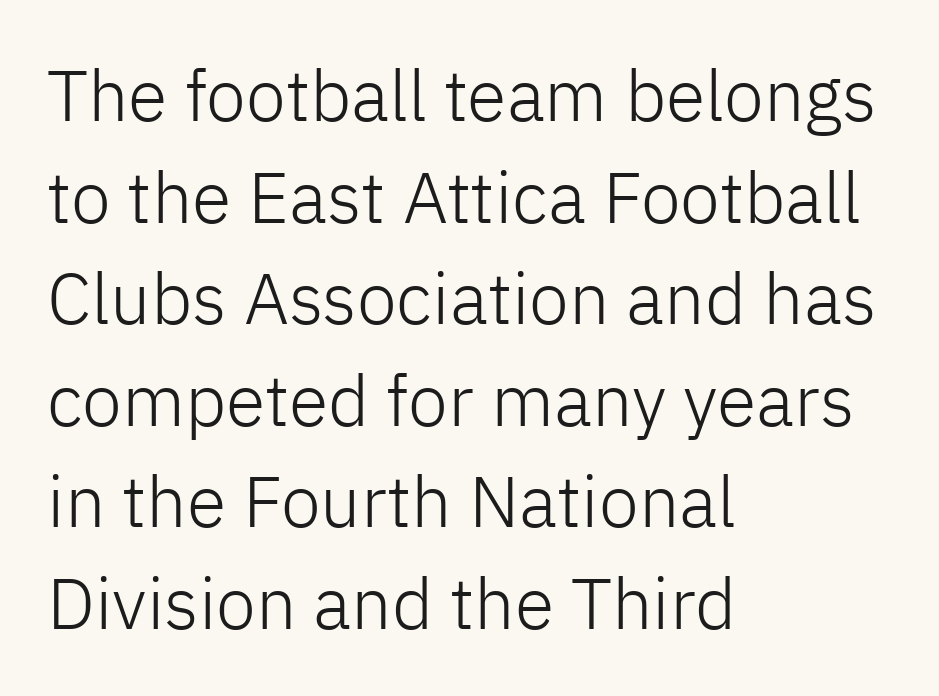
The image shows 72 px light sans-serif type, upright; set left-aligned, normal line spacing (1.41x), normal letter spacing, not underlined; low stroke contrast and a medium x-height.
